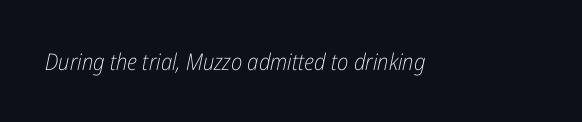
{"italic": "yes", "lean": "right", "slant_degrees": 12, "bold": "no", "underline": "no", "letter_spacing": "normal", "letter_spacing_em": 0.0, "glyph_px": 23}
